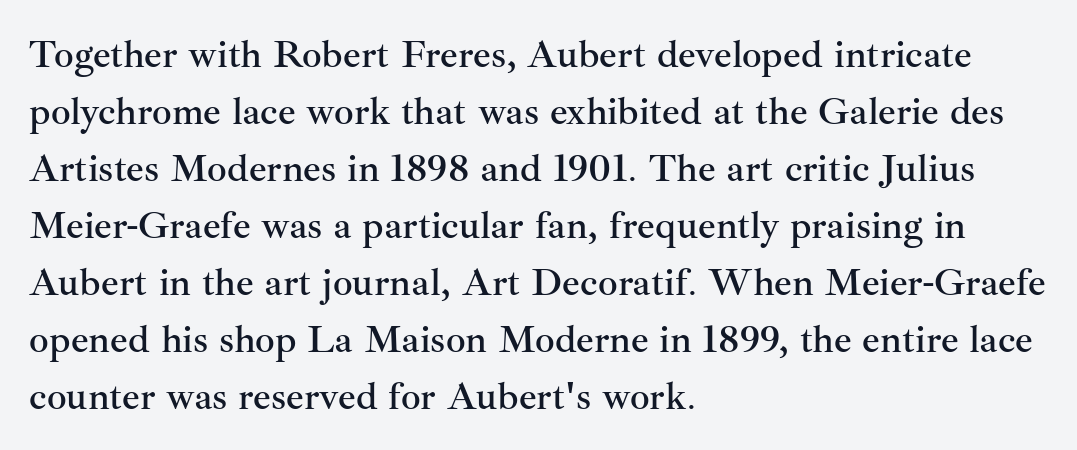
The zone under the glyphs is completely vacant. Inter-character spacing is left at the font's built-in metrics. Alignment: flush left. Character widths vary here, with narrow letters taking less room than wide ones.
